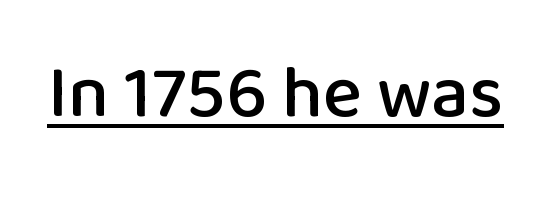
Is this a fixed-width face? No — the glyphs have proportional, varying widths. Like a heading marked for emphasis, these lines bear an underscore. No extra tracking has been applied to these lines. Is this a sans? Yes — the strokes have no serifs.
